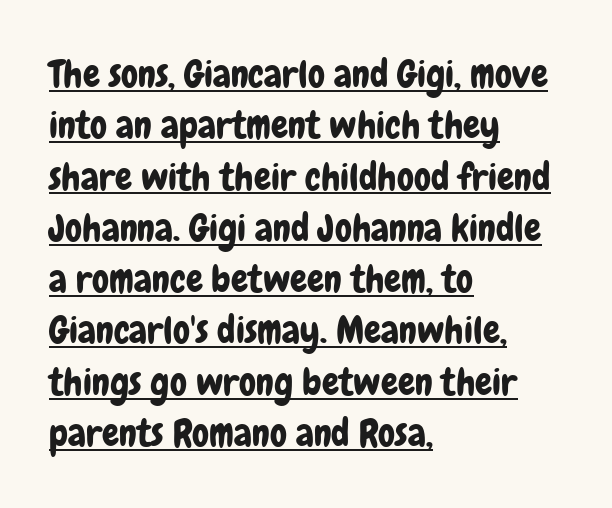
Q: Is the text italic (slanted)? A: No, it is upright.
Q: Is the typeface a serif or a sans-serif typeface? A: Sans-serif.
Q: Is the text underlined? A: Yes.
Q: How is the paragraph aligned? A: Left-aligned.
Q: Is the spacing between letters normal or unusually wide? A: Normal.
Q: Is the spacing between lines tight, normal or loose? A: Normal.
Q: Width (condensed, normal, or wide)? A: Condensed.
Q: Stroke contrast? A: Low.
Q: x-height? A: Medium.
Q: Monospaced? A: No.
